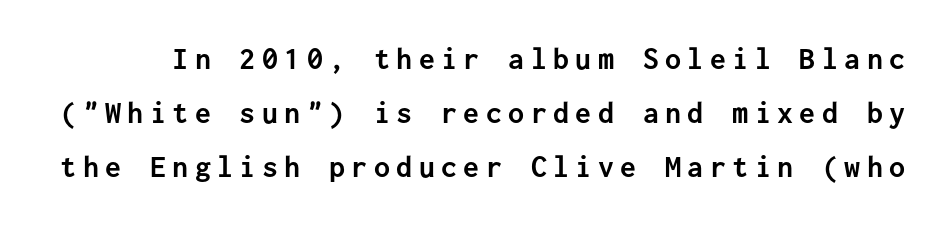
The rendering uses typewriter-style spacing with identical character cells. These lines carry a lot of weight — the face is fully bold. The rendering shows plain stroke endings on the letterforms — a sans-serif design. Baseline-to-baseline distance is the conventional proportion of letter height. A bare baseline throughout the passage.
